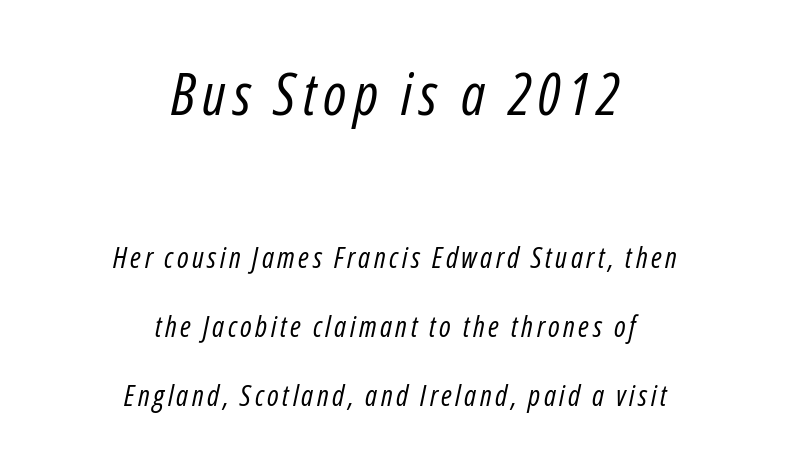
{"italic": "yes", "lean": "right", "slant_degrees": 12, "bold": "no", "weight": "regular", "width": "condensed", "stroke_contrast": "low", "x_height": "medium", "monospaced": "no", "underline": "no", "align": "center", "line_spacing": "loose", "line_spacing_ratio": 2.38, "larger_block": "first", "size_ratio": 2.0, "glyph_px": 58}
